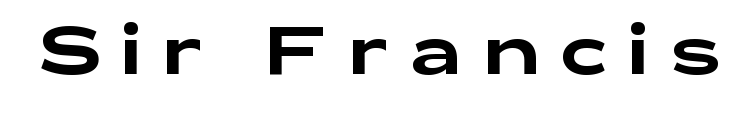
{"serif": "no", "italic": "no", "width": "wide", "stroke_contrast": "low", "x_height": "medium", "monospaced": "no", "underline": "no", "letter_spacing": "wide", "letter_spacing_em": 0.3, "glyph_px": 67}
